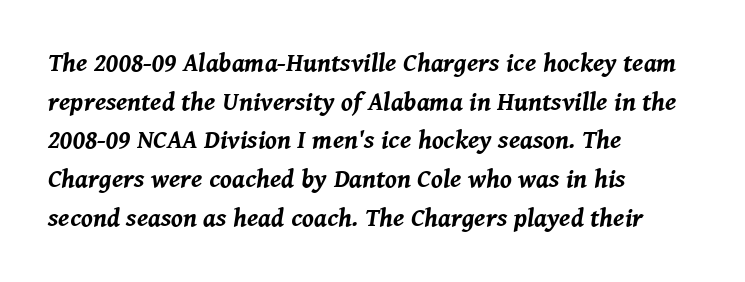
The text carries the slant typical of an italic or oblique font. Short note: letters normally spaced. As a designer I'd log this as weight 700, bold. The lines are quadded left. The block of text has a typical density, with ordinary space between rows.
